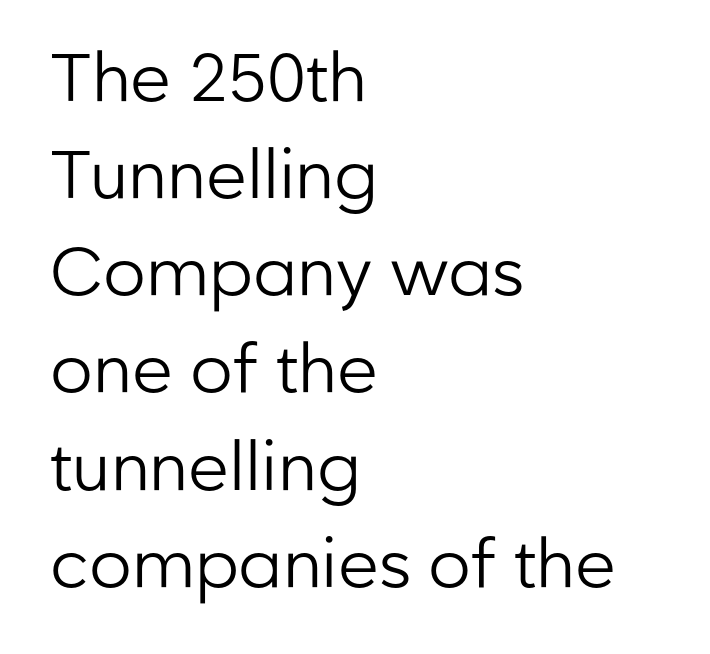
The image shows 67 px regular-weight sans-serif type, upright; set left-aligned, normal line spacing (1.45x), normal letter spacing, not underlined; low stroke contrast and a medium x-height.
